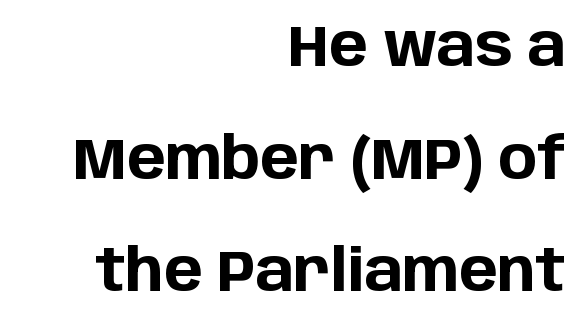
Here the glyphs are tracked normally, forming tight word shapes. Designer's note — italics off, roman on. The font family rendered here belongs to the sans-serif group. The rag falls on the left side of this text block.
